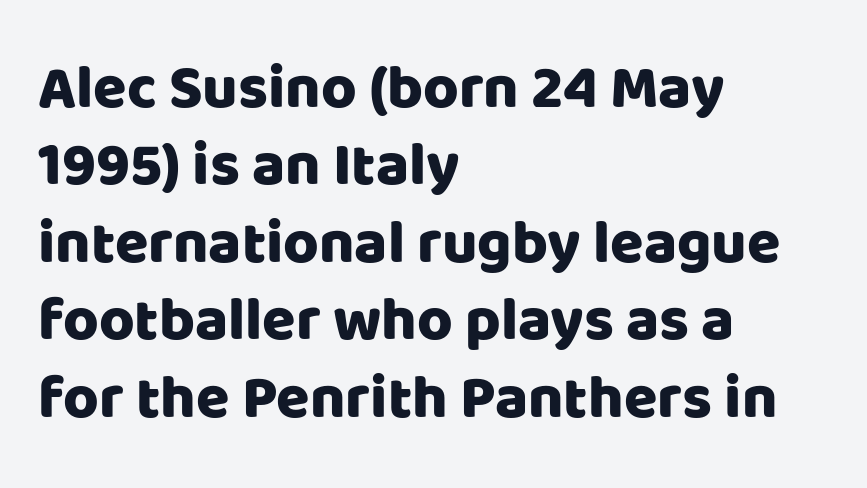
Q: Is the text italic (slanted)? A: No, it is upright.
Q: Is the typeface a serif or a sans-serif typeface? A: Sans-serif.
Q: Is the text underlined? A: No.
Q: How is the paragraph aligned? A: Left-aligned.
Q: Is the spacing between letters normal or unusually wide? A: Normal.
Q: Is the spacing between lines tight, normal or loose? A: Normal.
Q: Width (condensed, normal, or wide)? A: Normal.
Q: Stroke contrast? A: Low.
Q: x-height? A: Large.
Q: Monospaced? A: No.
